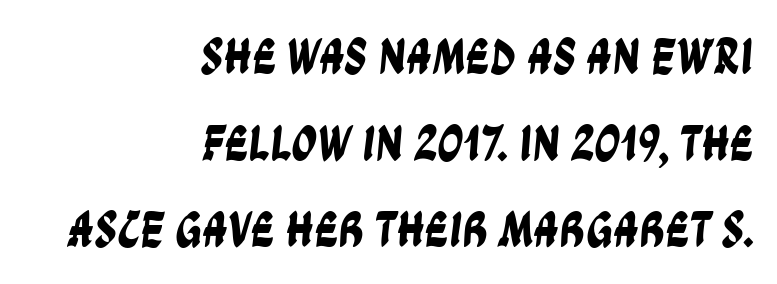
{"serif": "no", "width": "condensed", "stroke_contrast": "low", "x_height": "large", "monospaced": "no", "underline": "no", "align": "right", "line_spacing": "normal", "line_spacing_ratio": 1.7, "letter_spacing": "normal", "letter_spacing_em": 0.0, "glyph_px": 51}
